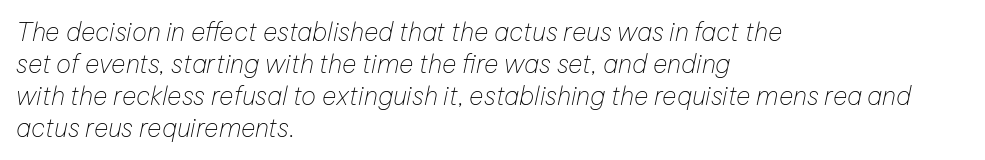
{"italic": "yes", "lean": "right", "slant_degrees": 12, "bold": "no", "underline": "no", "align": "left", "line_spacing": "normal", "line_spacing_ratio": 1.28, "letter_spacing": "normal", "letter_spacing_em": 0.0, "glyph_px": 25}
